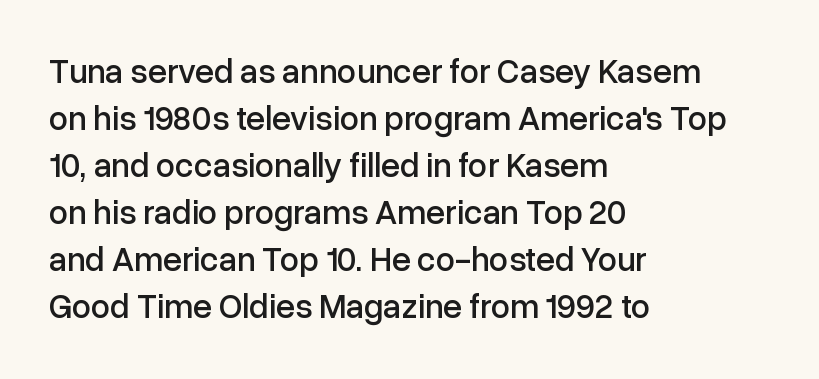
The designer left line spacing at the default. Think of a printed novel: that variable character pitch is what you see here. Ordinary non-slanted type is in use. Words float on clear page, feet unadorned.
